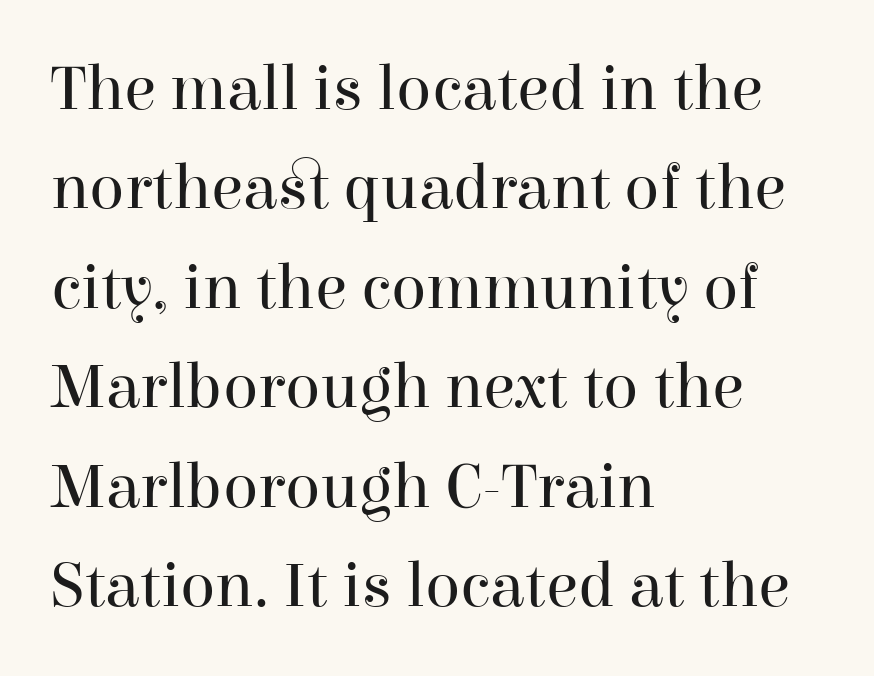
{"serif": "yes", "italic": "no", "bold": "no", "weight": "regular", "width": "normal", "stroke_contrast": "high", "x_height": "medium", "monospaced": "no", "underline": "no", "align": "left", "line_spacing": "normal", "line_spacing_ratio": 1.53, "letter_spacing": "normal", "letter_spacing_em": 0.0, "glyph_px": 65}
